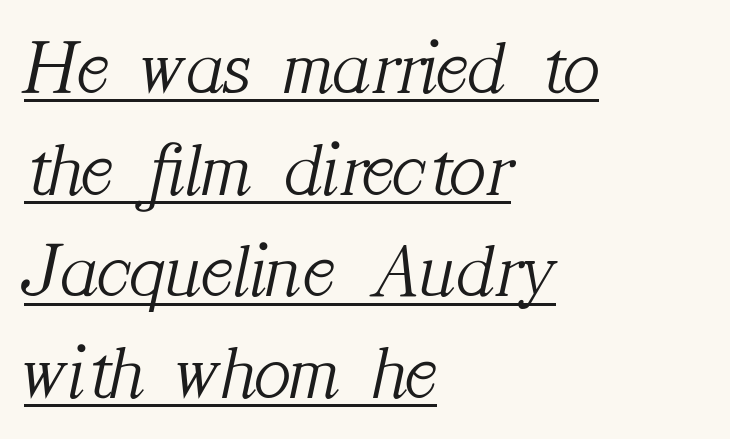
{"serif": "yes", "italic": "yes", "lean": "right", "slant_degrees": 12, "bold": "no", "weight": "light", "width": "normal", "stroke_contrast": "medium", "x_height": "medium", "monospaced": "no", "underline": "yes", "align": "left", "line_spacing": "normal", "line_spacing_ratio": 1.32, "letter_spacing": "normal", "letter_spacing_em": 0.0, "glyph_px": 77}
